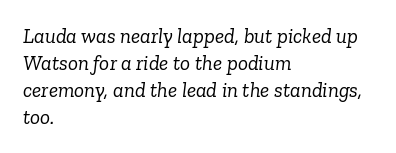
Q: Is the text bold? A: No.
Q: Is the text italic (slanted)? A: Yes, it leans right by about 6 degrees.
Q: Is the text underlined? A: No.
Q: How is the paragraph aligned? A: Left-aligned.
Q: Is the spacing between letters normal or unusually wide? A: Normal.
Q: Is the spacing between lines tight, normal or loose? A: Normal.
